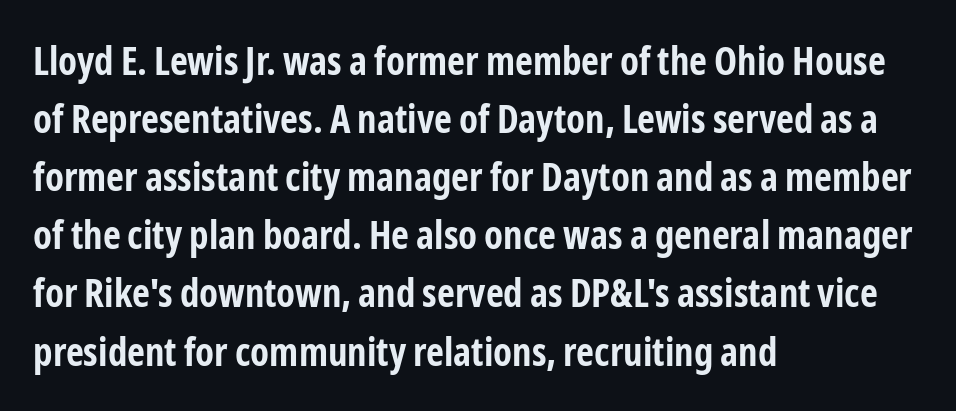
Q: Is the text bold? A: Yes.
Q: Is the text italic (slanted)? A: No, it is upright.
Q: Is the typeface a serif or a sans-serif typeface? A: Sans-serif.
Q: Is the text underlined? A: No.
Q: How is the paragraph aligned? A: Left-aligned.
Q: Is the spacing between letters normal or unusually wide? A: Normal.
Q: Is the spacing between lines tight, normal or loose? A: Normal.
Q: Width (condensed, normal, or wide)? A: Condensed.
Q: Stroke contrast? A: Low.
Q: x-height? A: Medium.
Q: Monospaced? A: No.
